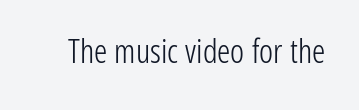
Q: Is the text bold? A: No.
Q: Is the text italic (slanted)? A: No, it is upright.
Q: Is the typeface a serif or a sans-serif typeface? A: Sans-serif.
Q: Is the text underlined? A: No.
Q: Is the spacing between letters normal or unusually wide? A: Normal.
Q: Width (condensed, normal, or wide)? A: Condensed.
Q: Stroke contrast? A: Low.
Q: x-height? A: Medium.
Q: Monospaced? A: No.
